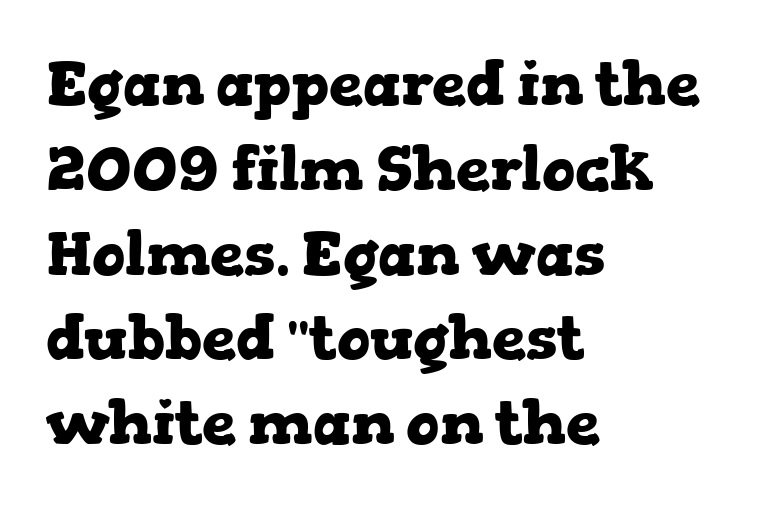
I'd describe the lettering as bold — thick and assertive. These lines are rendered in a variable-pitch font. These lines are set flush left with a ragged right edge. Glyph-to-glyph distance matches everyday printed text. Quick note: interline space is typical. Posture: straight, roman, zero tilt.
